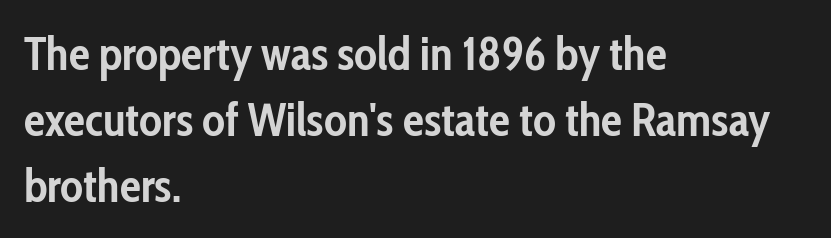
The rag falls on the right side of this text block. This sample uses a sans-serif face. Do the letters lean? They stand straight. Compared with typical body copy, the letter spacing here is the same.
